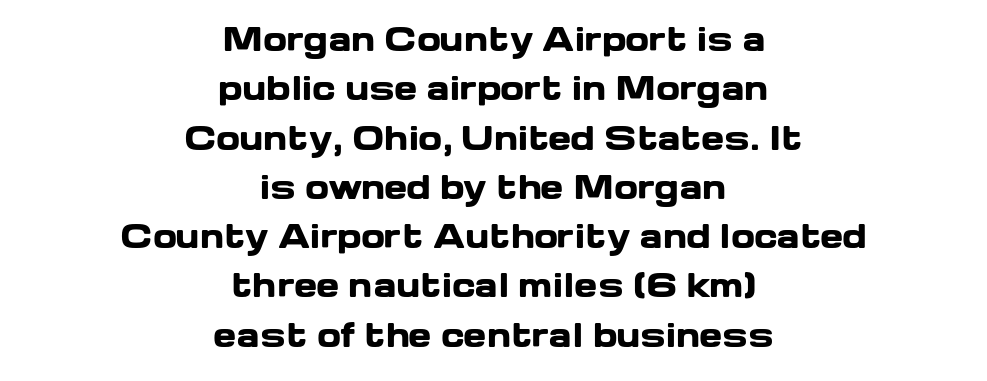
{"serif": "no", "italic": "no", "bold": "yes", "weight": "heavy", "width": "wide", "stroke_contrast": "low", "x_height": "medium", "monospaced": "no", "underline": "no", "align": "center", "line_spacing": "normal", "line_spacing_ratio": 1.59, "letter_spacing": "normal", "letter_spacing_em": 0.0, "glyph_px": 31}
